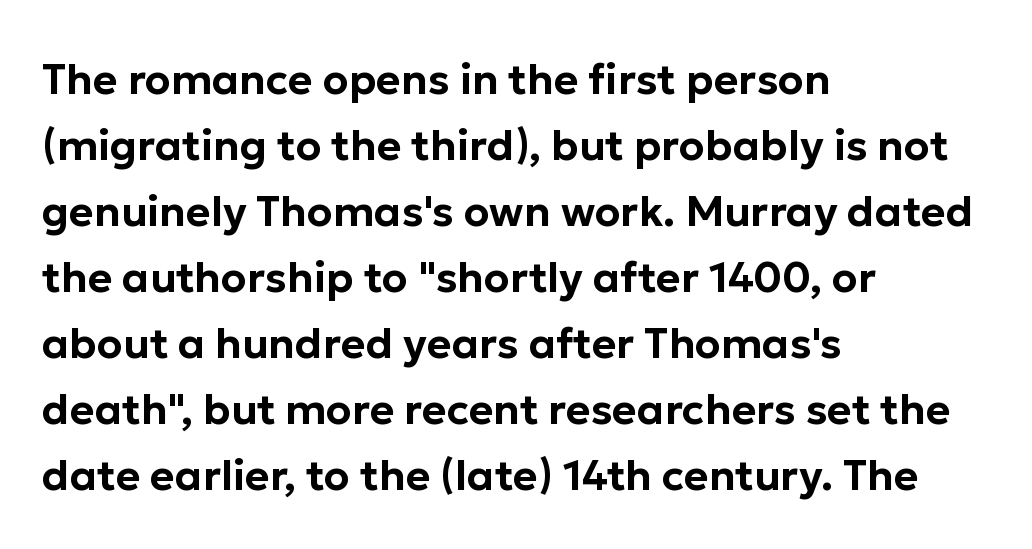
{"serif": "no", "italic": "no", "width": "normal", "stroke_contrast": "low", "x_height": "medium", "monospaced": "no", "underline": "no", "align": "left", "line_spacing": "normal", "line_spacing_ratio": 1.57, "letter_spacing": "normal", "letter_spacing_em": 0.0, "glyph_px": 42}
